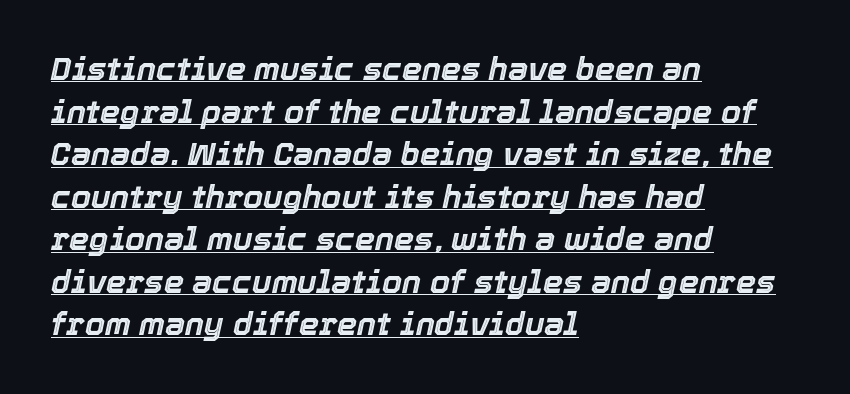
No extra tracking has been applied to these lines. Spacing verdict: proportional, widths tailored to each character. The face used here has a pronounced slope to its letters. The designer left line spacing at the default. The typesetter has applied underlining to the passage shown. The passage is arranged the way most books set body copy — flush left.
